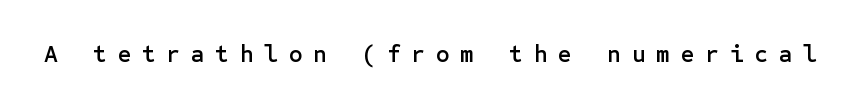
Q: Is the text italic (slanted)? A: No, it is upright.
Q: Is the text underlined? A: No.
Q: Is the spacing between letters normal or unusually wide? A: Unusually wide.
